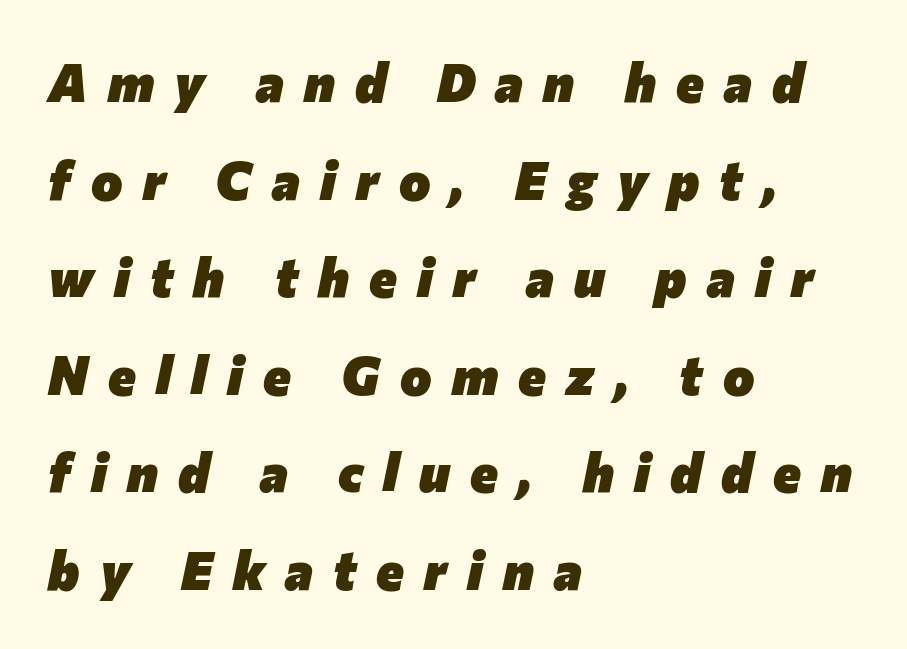
Spacing verdict: proportional, widths tailored to each character. You could only call the tracking loose — the letters float apart. The glyphs look as if they've been sheared to an angle. Quick note: underline off. Weight: bold. Every row of glyphs begins at an identical x-position on the left.
